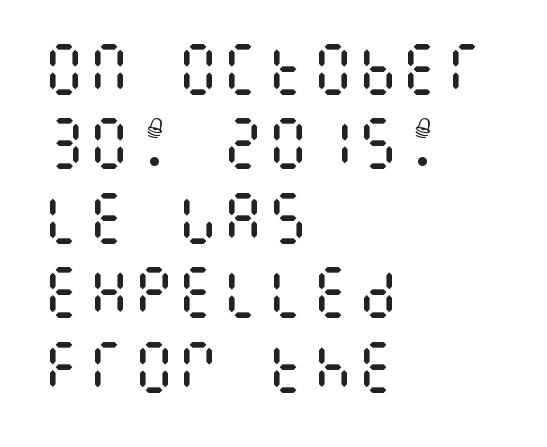
The image shows 56 px regular-weight, condensed type, upright; set left-aligned, normal line spacing (1.33x), normal letter spacing, not underlined; medium stroke contrast and a large x-height.
